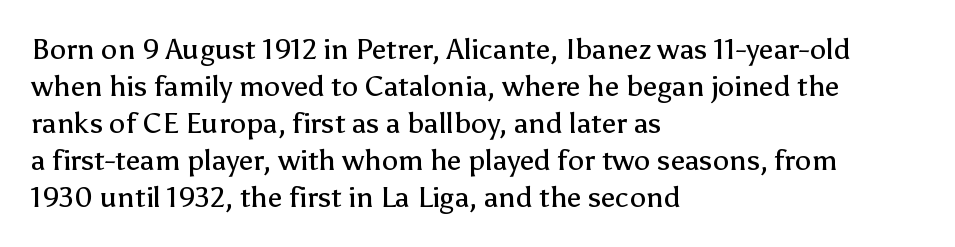
The image shows 29 px regular-weight sans-serif type, upright; set left-aligned, normal line spacing (1.28x), normal letter spacing, not underlined; low stroke contrast and a medium x-height.
